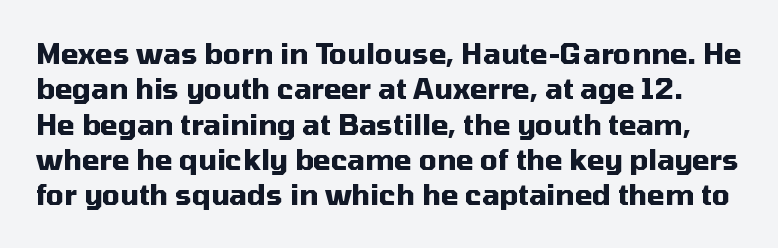
Q: Is the text bold? A: Yes.
Q: Is the text italic (slanted)? A: No, it is upright.
Q: Is the typeface a serif or a sans-serif typeface? A: Sans-serif.
Q: Is the text underlined? A: No.
Q: Is the spacing between letters normal or unusually wide? A: Normal.
Q: Is the spacing between lines tight, normal or loose? A: Normal.
Q: Width (condensed, normal, or wide)? A: Normal.
Q: Stroke contrast? A: Medium.
Q: x-height? A: Medium.
Q: Monospaced? A: No.
